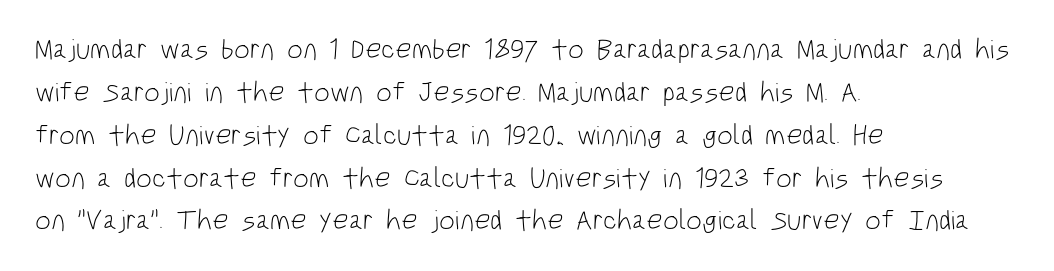
One glance says typical: line gaps are just what's usual. The weight would be labelled regular, book, light, or lighter still. A clean baseline with only descenders dipping below it. This rendering leaves character spacing at its baseline value.
